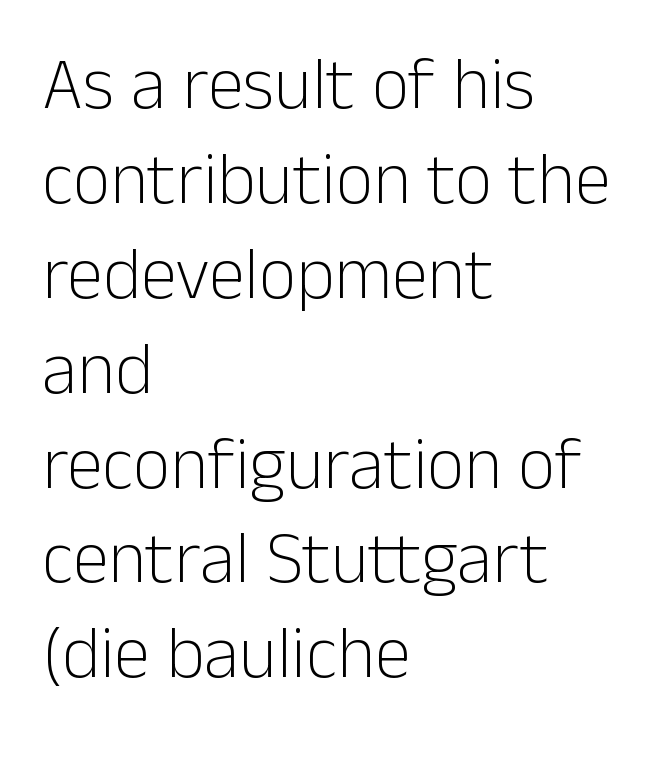
The image shows 73 px light sans-serif type, upright; set left-aligned, normal line spacing (1.3x), normal letter spacing, not underlined; low stroke contrast and a medium x-height.
